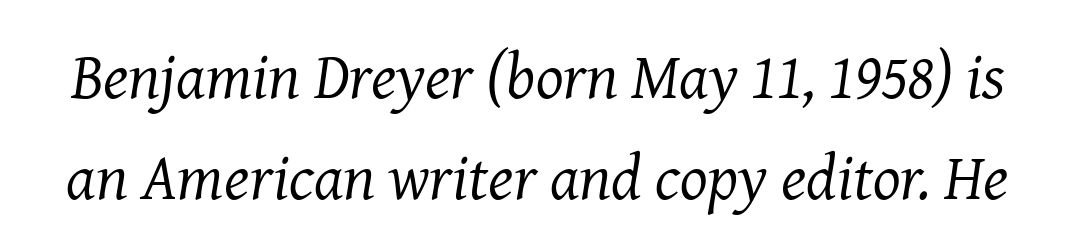
Words appear dense and cohesive because spacing is normal. Counters stay open thanks to moderate or lighter strokes. Slant detected: the letters are inclined. Each new line begins a customary step beneath the previous one.
